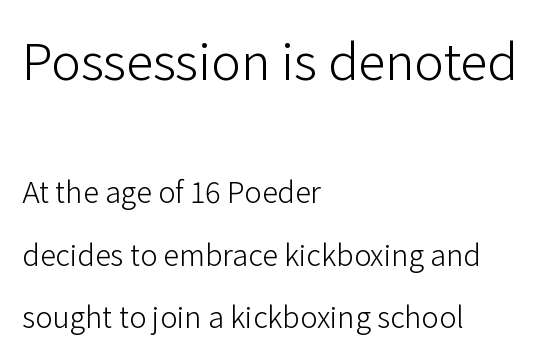
Q: Is the text bold? A: No.
Q: Is the text italic (slanted)? A: No, it is upright.
Q: Is the typeface a serif or a sans-serif typeface? A: Sans-serif.
Q: Is the text underlined? A: No.
Q: How is the paragraph aligned? A: Left-aligned.
Q: Is the spacing between letters normal or unusually wide? A: Normal.
Q: Is the spacing between lines tight, normal or loose? A: Loose.
Q: Which block of text is set in a larger size, the first (top) or the second (bottom)? A: The first (top) one.
Q: Width (condensed, normal, or wide)? A: Normal.
Q: Stroke contrast? A: Low.
Q: x-height? A: Medium.
Q: Monospaced? A: No.
